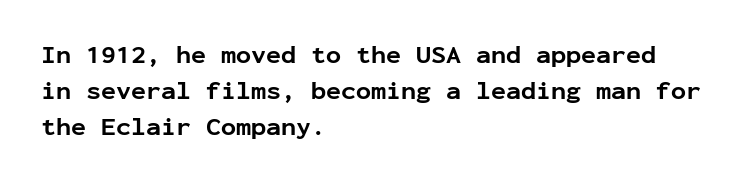
{"italic": "no", "bold": "yes", "underline": "no", "align": "left", "line_spacing": "normal", "line_spacing_ratio": 1.45, "letter_spacing": "normal", "letter_spacing_em": 0.0, "glyph_px": 25}
